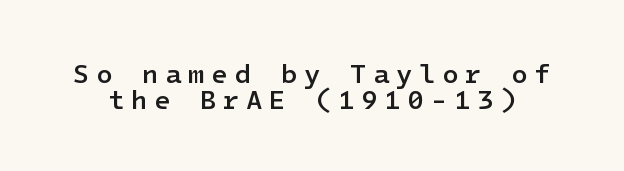
Is there any slant? The stems are plumb. Descenders are the only things crossing below the line. The tracking reads as deliberately expanded to a designer's eye. Is there much room between lines? No — they nearly touch.
